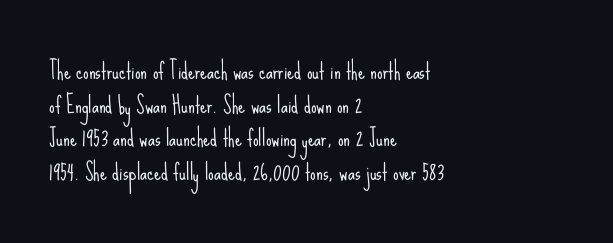
{"italic": "no", "bold": "no", "underline": "no", "align": "left", "line_spacing": "normal", "line_spacing_ratio": 1.53, "letter_spacing": "normal", "letter_spacing_em": 0.0, "glyph_px": 22}
